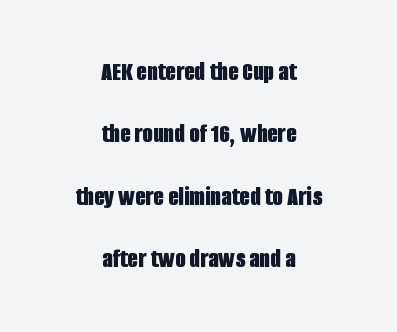
{"italic": "no", "bold": "yes", "underline": "no", "align": "center", "line_spacing": "loose", "line_spacing_ratio": 2.31, "letter_spacing": "normal", "letter_spacing_em": 0.0, "glyph_px": 27}
